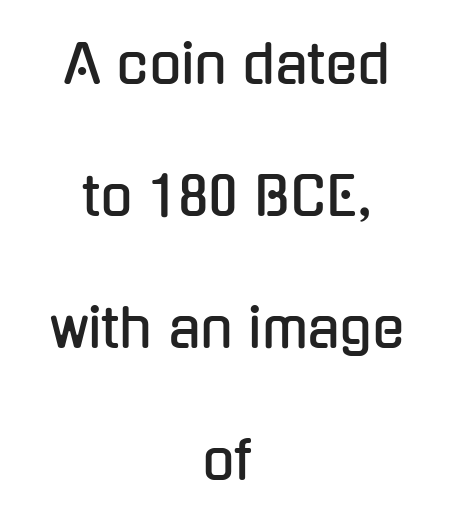
{"serif": "no", "italic": "no", "width": "condensed", "stroke_contrast": "low", "x_height": "medium", "monospaced": "no", "underline": "no", "align": "center", "line_spacing": "loose", "line_spacing_ratio": 2.49, "letter_spacing": "normal", "letter_spacing_em": 0.0, "glyph_px": 53}
